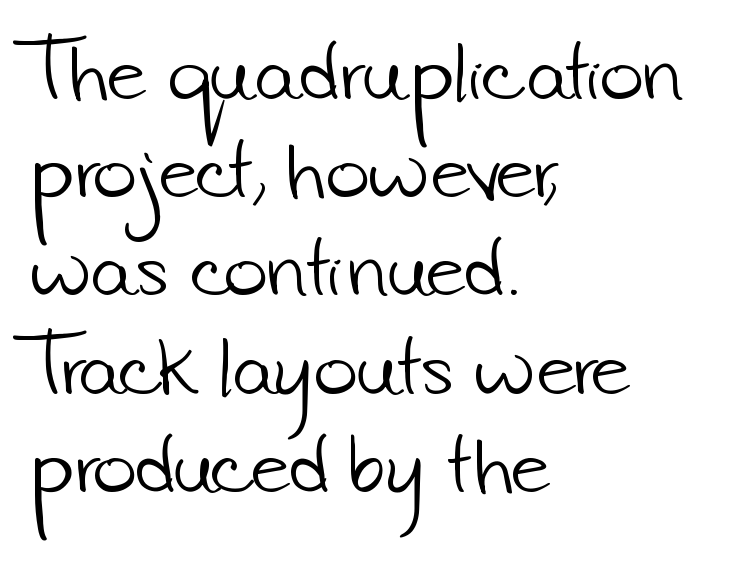
The image shows 75 px light sans-serif type; set left-aligned, normal line spacing (1.31x), normal letter spacing, not underlined; low stroke contrast and a small x-height.
